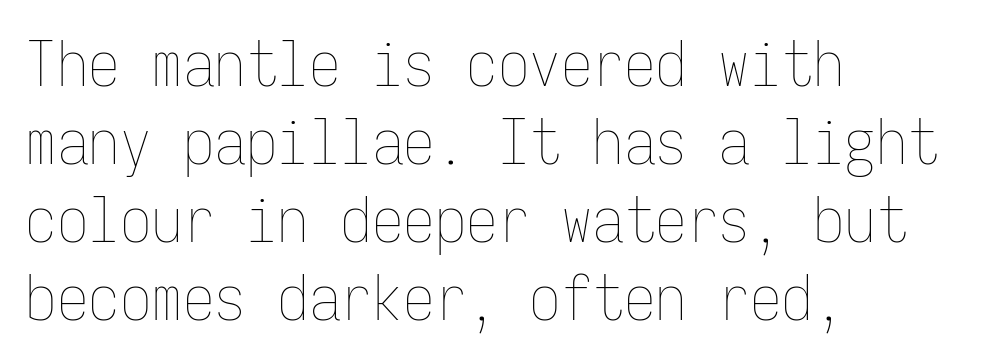
The image shows 63 px thin, condensed type, upright, monospaced; set left-aligned, line spacing 1.24x, normal letter spacing, not underlined; low stroke contrast and a medium x-height.
